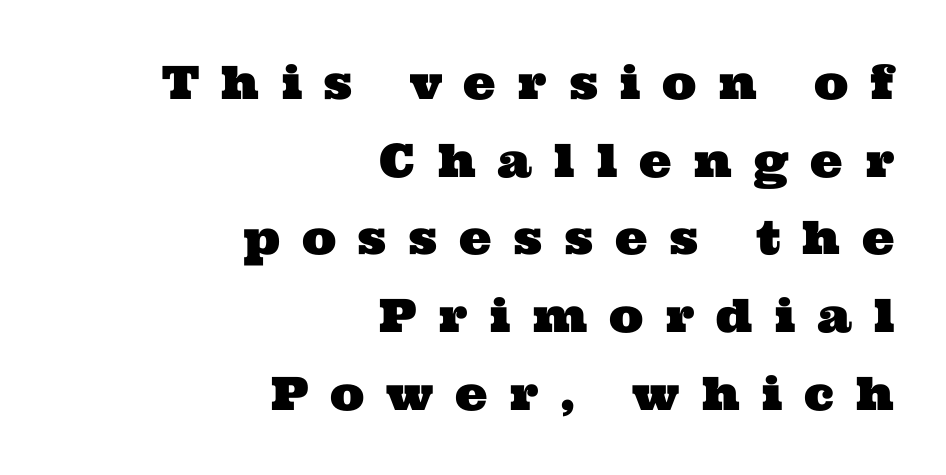
The image shows 46 px wide serif type; set right-aligned, normal line spacing (1.69x), unusually wide letter spacing (+0.47 em), not underlined; medium stroke contrast and a medium x-height.
